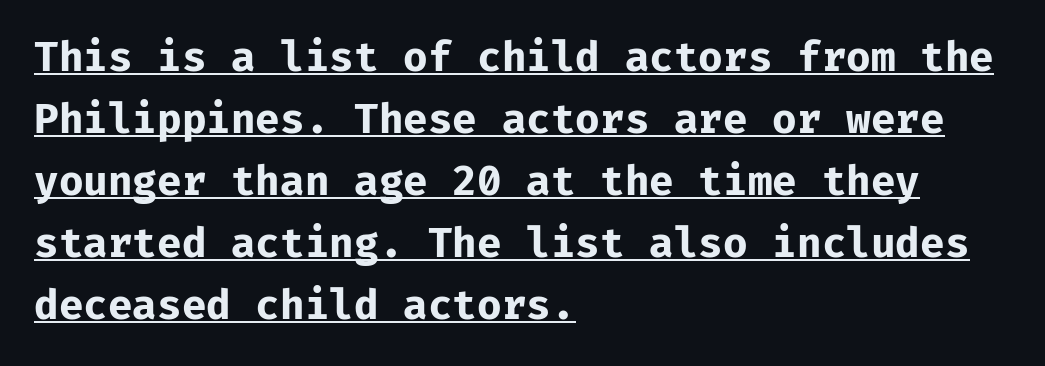
Q: Is the text bold? A: Yes.
Q: Is the text italic (slanted)? A: No, it is upright.
Q: Is the typeface a serif or a sans-serif typeface? A: Sans-serif.
Q: Is the text underlined? A: Yes.
Q: How is the paragraph aligned? A: Left-aligned.
Q: Is the spacing between letters normal or unusually wide? A: Normal.
Q: Is the spacing between lines tight, normal or loose? A: Normal.
Q: Width (condensed, normal, or wide)? A: Normal.
Q: Stroke contrast? A: Low.
Q: x-height? A: Medium.
Q: Monospaced? A: Yes.
